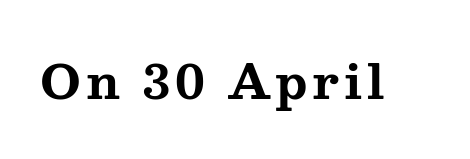
The image shows 47 px bold, wide serif type, upright; set not underlined; medium stroke contrast and a medium x-height.
